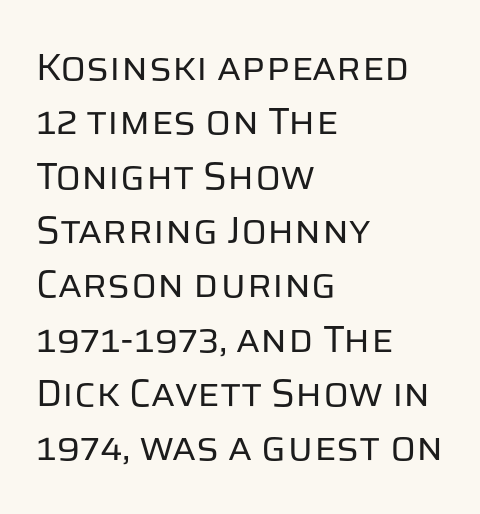
{"serif": "no", "italic": "no", "bold": "no", "weight": "regular", "width": "normal", "stroke_contrast": "low", "x_height": "large", "monospaced": "no", "underline": "no", "align": "left", "line_spacing": "normal", "line_spacing_ratio": 1.43, "letter_spacing": "normal", "letter_spacing_em": 0.0, "glyph_px": 38}
